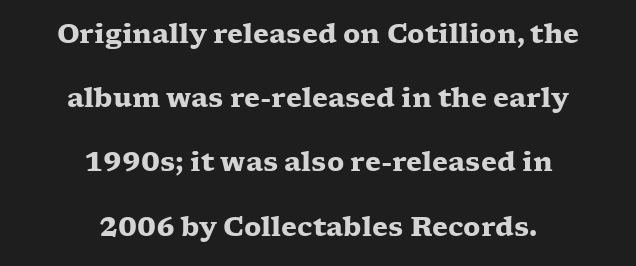
Type without underlining. The rendering uses a large line-height, opening up the rows. Characters remain perfectly vertical along every line. There is no visible air inserted between adjacent glyphs. Thick stems and heavy bowls — unmistakably bold.
